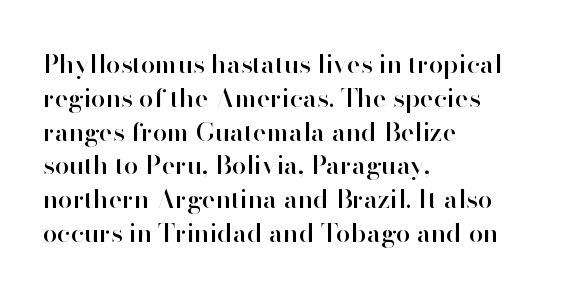
The image shows 26 px text type, upright; set left-aligned, normal line spacing (1.3x), normal letter spacing, not underlined.
